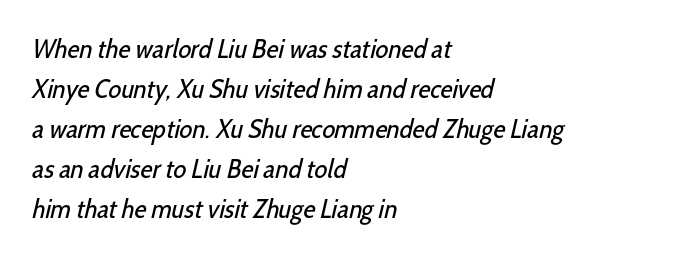
Q: Is the text bold? A: No.
Q: Is the text underlined? A: No.
Q: How is the paragraph aligned? A: Left-aligned.
Q: Is the spacing between letters normal or unusually wide? A: Normal.
Q: Is the spacing between lines tight, normal or loose? A: Normal.
